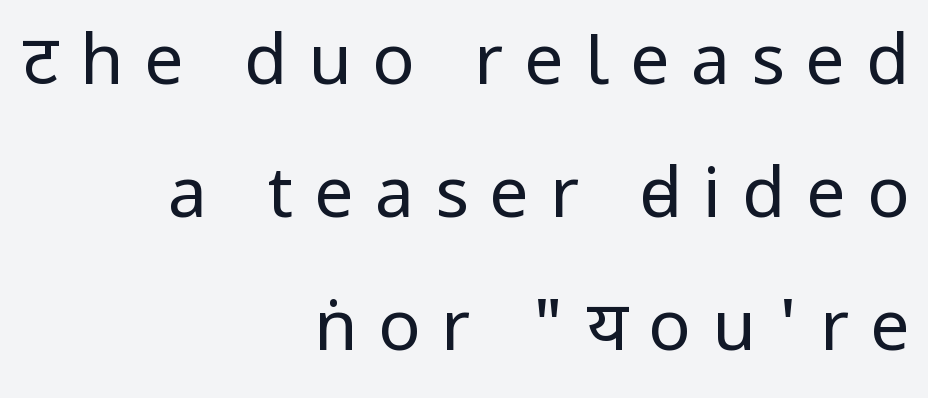
{"serif": "no", "italic": "no", "bold": "no", "weight": "regular", "width": "condensed", "stroke_contrast": "low", "x_height": "large", "monospaced": "no", "underline": "no", "align": "right", "line_spacing": "loose", "line_spacing_ratio": 1.9, "letter_spacing": "wide", "letter_spacing_em": 0.3, "glyph_px": 70}
